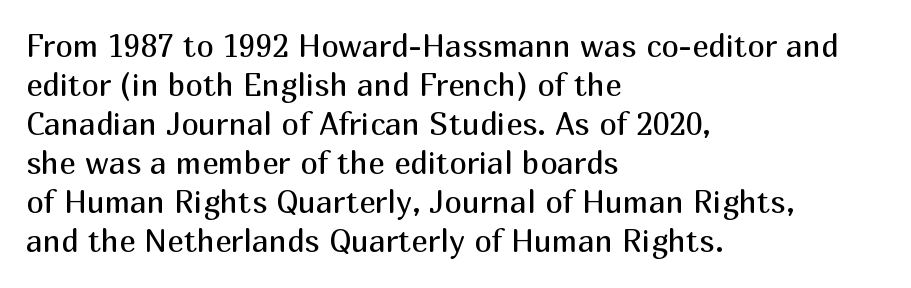
{"serif": "no", "italic": "no", "bold": "no", "weight": "regular", "width": "normal", "stroke_contrast": "medium", "x_height": "medium", "monospaced": "no", "underline": "no", "align": "left", "line_spacing": "normal", "line_spacing_ratio": 1.26, "letter_spacing": "normal", "letter_spacing_em": 0.0, "glyph_px": 31}
